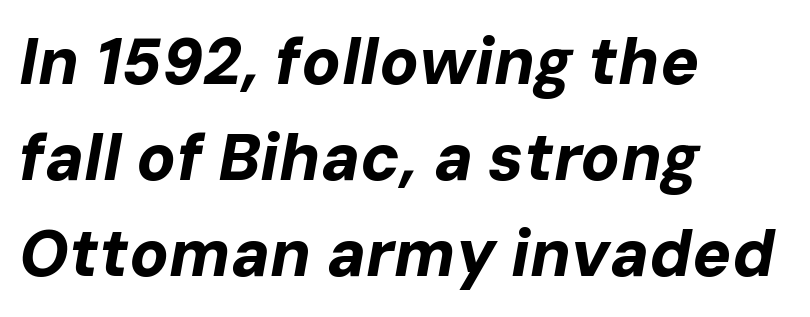
This rendering leaves character spacing at its baseline value. The axis of the letterforms is tilted away from vertical. What weight is shown? A full bold with thick strokes. Visually the block forms a straight wall on the left and a jagged coastline on the right. The area under the type is left untouched.
